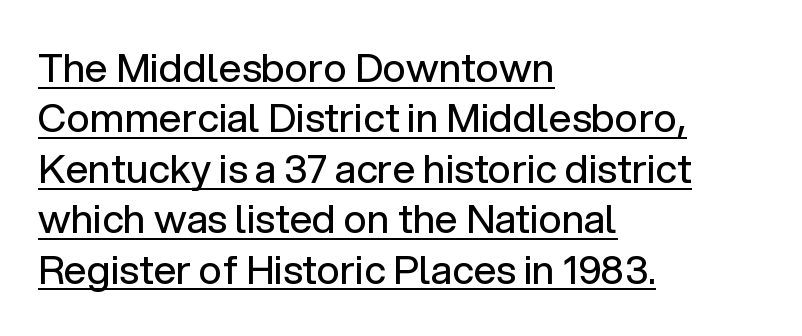
Characters follow at the spacing the type designer built in. Line beginnings align vertically; line endings do not. Character widths vary here, with narrow letters taking less room than wide ones. Honestly, the underline is the first thing you notice here. This is sans-serif lettering, the kind often seen on screens and signage. The strokes carry an ordinary text weight at most.
